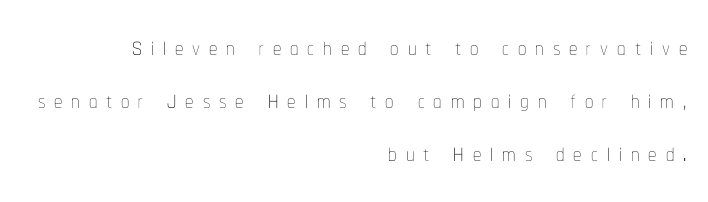
{"italic": "no", "bold": "no", "weight": "thin", "width": "condensed", "stroke_contrast": "low", "x_height": "medium", "monospaced": "no", "underline": "no", "align": "right", "line_spacing": "normal", "line_spacing_ratio": 1.6, "letter_spacing": "wide", "letter_spacing_em": 0.27, "glyph_px": 33}
